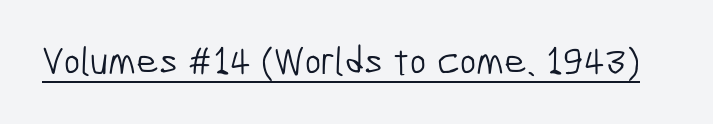
Proportional: the letters do not fall into vertical columns. The rendering uses the underline text-decoration. The type is set solid horizontally, with unmodified tracking. Unbolded letterforms with no extra heft.
